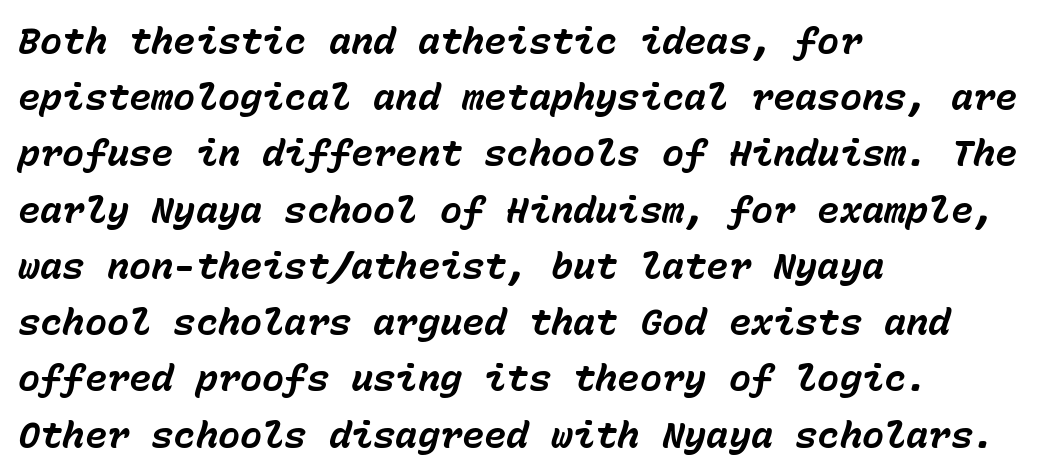
In terms of weight, the rendering is a true, heavy bold. Note the uniform advance width — an 'i' takes as much space as an 'm'. The space between consecutive lines is moderate. The rendering anchors every line to the left-hand side.
